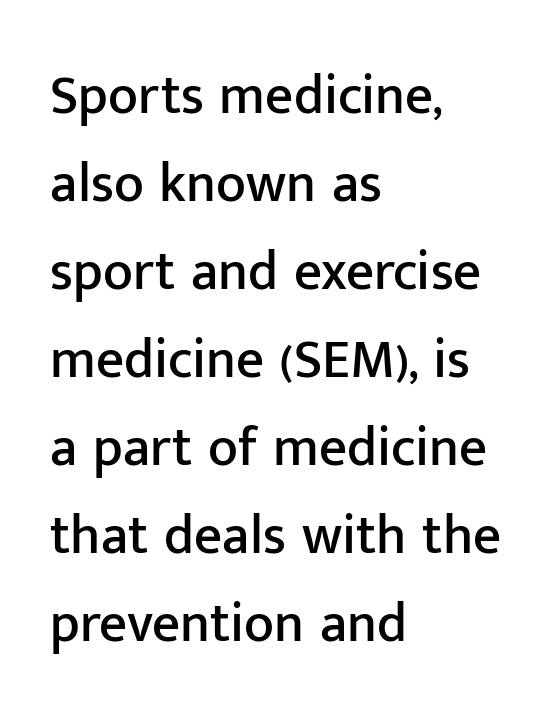
You can tell from the bare stems that sans-serif type was used. Honestly, the row spacing looks completely unremarkable. The strip under each line holds only bare page. Posture: straight, roman, zero tilt. The face used here is proportionally spaced, like ordinary book or web type. Caption: standard tracking, unaltered.
